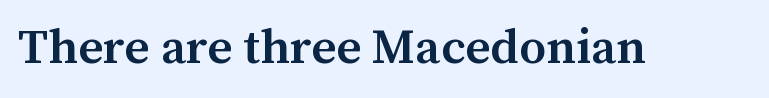
The image shows 49 px semibold serif type, upright; set normal letter spacing, not underlined; medium stroke contrast and a medium x-height.
